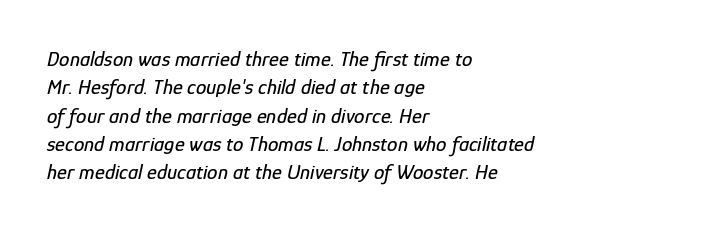
The image shows 21 px text type, italic (leaning right); set left-aligned, normal line spacing (1.35x), normal letter spacing, not underlined.
